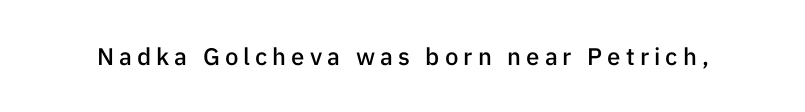
Loose tracking; the words dissolve into strings of separated letters. The font's upright variant was chosen for this text. The string is rendered with underlining switched off. The rendering uses a semibold face; strokes are thickened but not to full bold.
